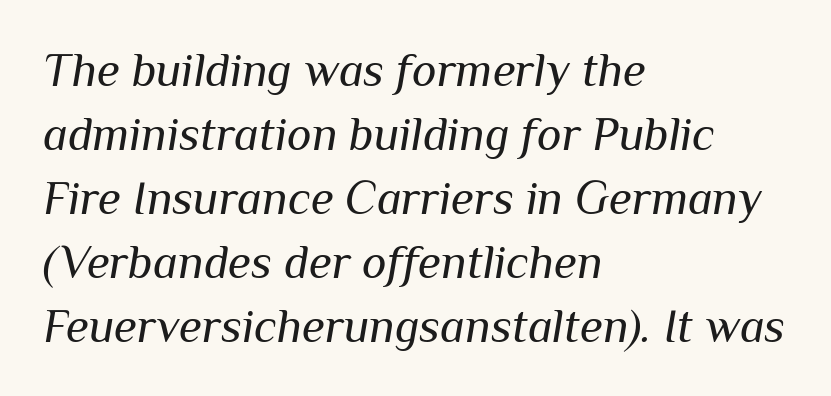
{"italic": "yes", "lean": "right", "slant_degrees": 10, "bold": "no", "weight": "regular", "width": "normal", "stroke_contrast": "medium", "x_height": "medium", "monospaced": "no", "underline": "no", "align": "left", "line_spacing": "normal", "line_spacing_ratio": 1.36, "letter_spacing": "normal", "letter_spacing_em": 0.0, "glyph_px": 47}
